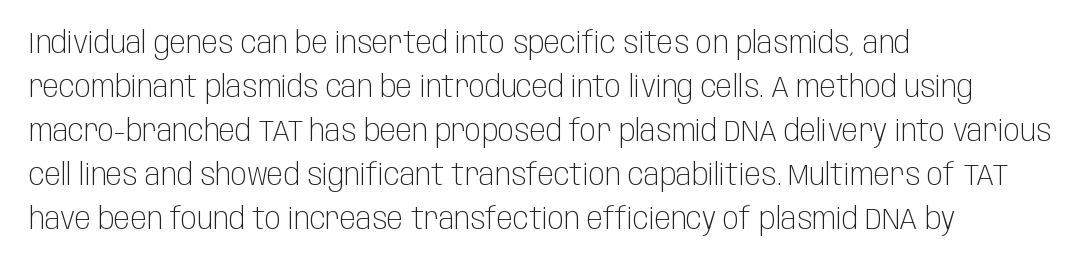
Q: Is the text bold? A: No.
Q: Is the text italic (slanted)? A: No, it is upright.
Q: Is the typeface a serif or a sans-serif typeface? A: Sans-serif.
Q: Is the text underlined? A: No.
Q: How is the paragraph aligned? A: Left-aligned.
Q: Is the spacing between letters normal or unusually wide? A: Normal.
Q: Is the spacing between lines tight, normal or loose? A: Normal.
Q: Width (condensed, normal, or wide)? A: Condensed.
Q: Stroke contrast? A: Low.
Q: x-height? A: Large.
Q: Monospaced? A: No.
